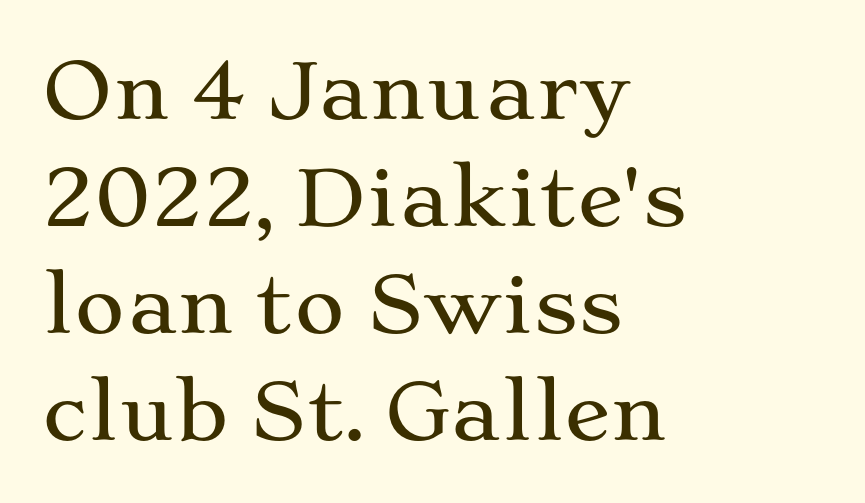
Q: Is the text italic (slanted)? A: No, it is upright.
Q: Is the typeface a serif or a sans-serif typeface? A: Serif.
Q: Is the text underlined? A: No.
Q: How is the paragraph aligned? A: Left-aligned.
Q: Is the spacing between letters normal or unusually wide? A: Normal.
Q: Is the spacing between lines tight, normal or loose? A: Normal.
Q: Width (condensed, normal, or wide)? A: Wide.
Q: Stroke contrast? A: Medium.
Q: x-height? A: Medium.
Q: Monospaced? A: No.
